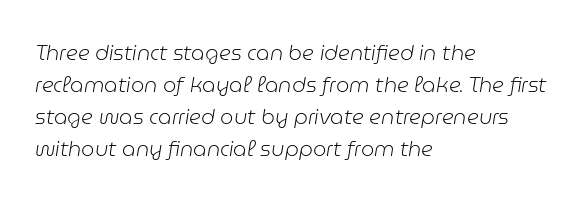
The image shows 21 px text type, italic (leaning right); set left-aligned, normal line spacing (1.52x), normal letter spacing, not underlined.
